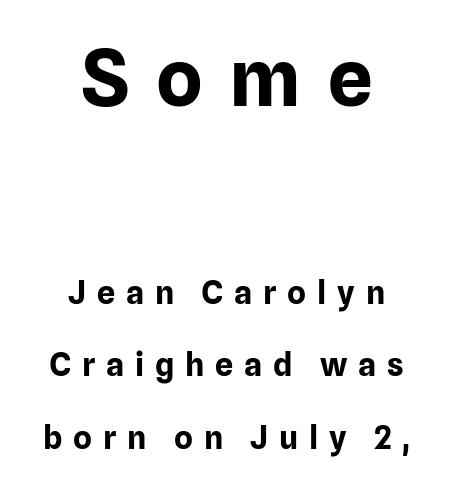
The image shows 79 px bold sans-serif type, upright; set centered, loose line spacing (2.27x), unusually wide letter spacing (+0.34 em), not underlined; the first (top) block is 2.47x larger; low stroke contrast and a medium x-height.
